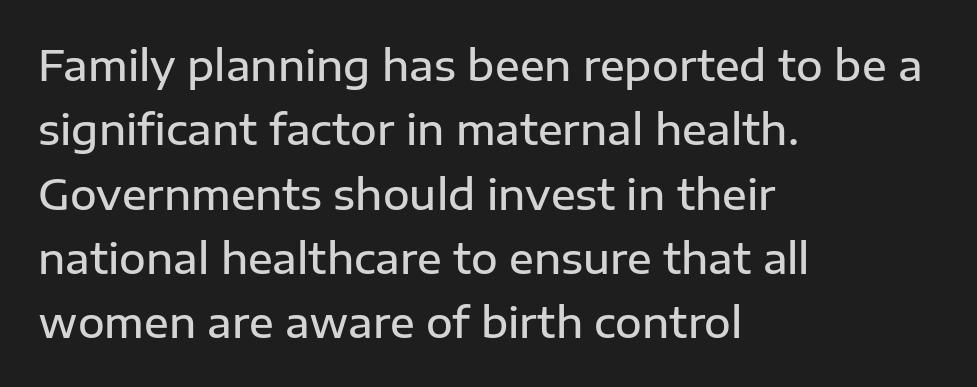
Q: Is the text bold? A: Semi-bold.
Q: Is the text italic (slanted)? A: No, it is upright.
Q: Is the typeface a serif or a sans-serif typeface? A: Sans-serif.
Q: Is the text underlined? A: No.
Q: How is the paragraph aligned? A: Left-aligned.
Q: Is the spacing between letters normal or unusually wide? A: Normal.
Q: Is the spacing between lines tight, normal or loose? A: Normal.
Q: Width (condensed, normal, or wide)? A: Normal.
Q: Stroke contrast? A: Low.
Q: x-height? A: Medium.
Q: Monospaced? A: No.
